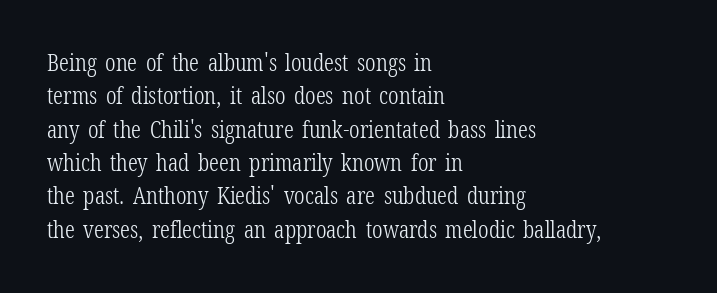
The letterforms sit at book weight or below. Posture: straight, roman, zero tilt. Tracking value appears to be zero — textbook default spacing. The passage shown stacks its lines at a standard gap. Is the block centered? No — it sits flush against the left margin. The foot of each line stays bare and open.
